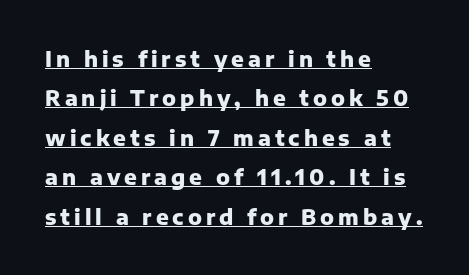
On the weight axis this lands at bold, roughly 700. Where is the straight margin? On the left. A typesetter would mark this as roman, not italic. The words here are underlined.
